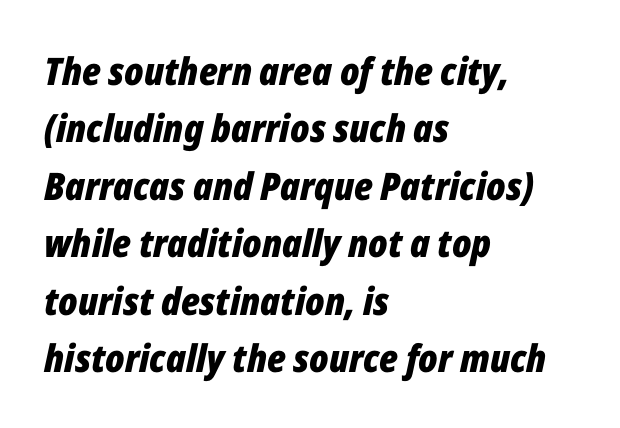
{"italic": "yes", "lean": "right", "slant_degrees": 12, "bold": "yes", "weight": "bold", "width": "condensed", "stroke_contrast": "low", "x_height": "medium", "monospaced": "no", "underline": "no", "align": "left", "line_spacing": "normal", "line_spacing_ratio": 1.51, "letter_spacing": "normal", "letter_spacing_em": 0.0, "glyph_px": 38}
